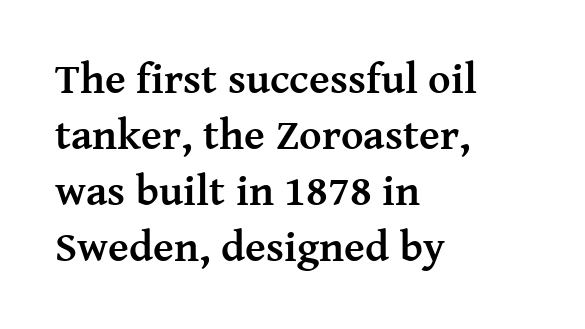
Q: Is the text bold? A: Yes.
Q: Is the text italic (slanted)? A: No, it is upright.
Q: Is the typeface a serif or a sans-serif typeface? A: Serif.
Q: Is the text underlined? A: No.
Q: How is the paragraph aligned? A: Left-aligned.
Q: Is the spacing between letters normal or unusually wide? A: Normal.
Q: Is the spacing between lines tight, normal or loose? A: Normal.
Q: Width (condensed, normal, or wide)? A: Normal.
Q: Stroke contrast? A: Medium.
Q: x-height? A: Medium.
Q: Monospaced? A: No.
